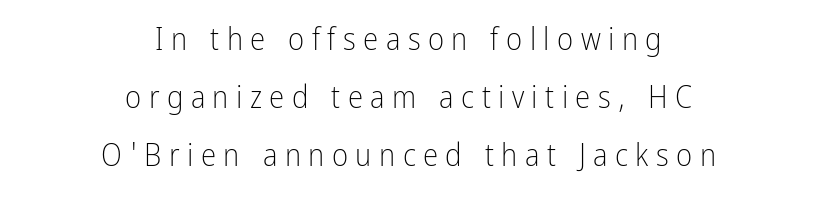
The image shows 31 px light, condensed sans-serif type, upright; set centered, line spacing 1.87x, unusually wide letter spacing (+0.24 em), not underlined; low stroke contrast and a medium x-height.
